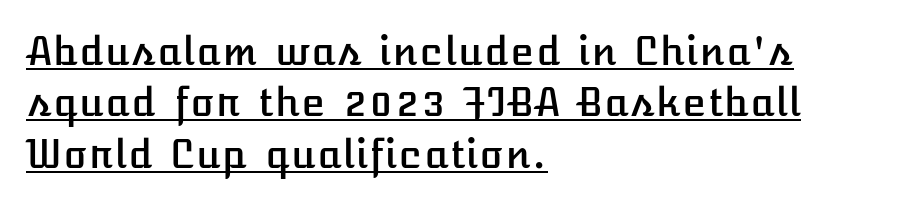
Q: Is the text italic (slanted)? A: No, it is upright.
Q: Is the text underlined? A: Yes.
Q: How is the paragraph aligned? A: Left-aligned.
Q: Is the spacing between letters normal or unusually wide? A: Normal.
Q: Is the spacing between lines tight, normal or loose? A: Normal.
Q: Width (condensed, normal, or wide)? A: Normal.
Q: Stroke contrast? A: Low.
Q: x-height? A: Medium.
